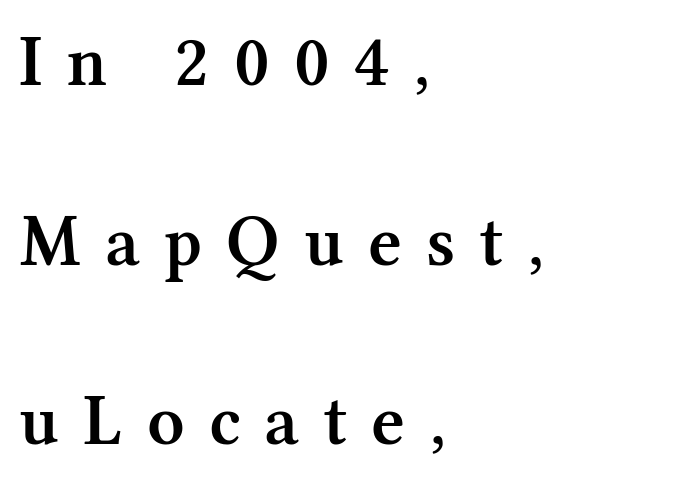
Q: Is the text bold? A: Semi-bold.
Q: Is the text italic (slanted)? A: No, it is upright.
Q: Is the typeface a serif or a sans-serif typeface? A: Serif.
Q: Is the text underlined? A: No.
Q: How is the paragraph aligned? A: Left-aligned.
Q: Is the spacing between letters normal or unusually wide? A: Unusually wide.
Q: Is the spacing between lines tight, normal or loose? A: Loose.
Q: Width (condensed, normal, or wide)? A: Normal.
Q: Stroke contrast? A: Medium.
Q: x-height? A: Medium.
Q: Monospaced? A: No.
